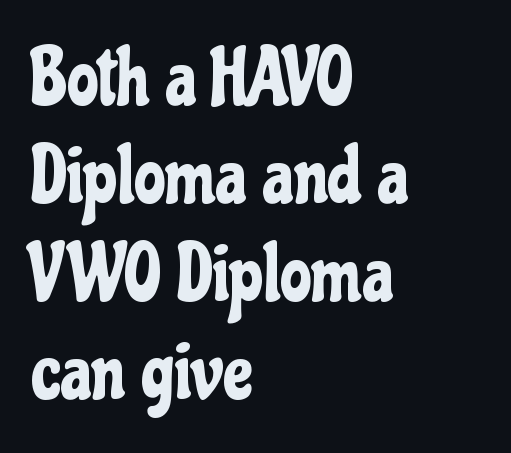
Q: Is the text italic (slanted)? A: No, it is upright.
Q: Is the typeface a serif or a sans-serif typeface? A: Sans-serif.
Q: Is the text underlined? A: No.
Q: How is the paragraph aligned? A: Left-aligned.
Q: Is the spacing between letters normal or unusually wide? A: Normal.
Q: Width (condensed, normal, or wide)? A: Condensed.
Q: Stroke contrast? A: Low.
Q: x-height? A: Medium.
Q: Monospaced? A: No.
